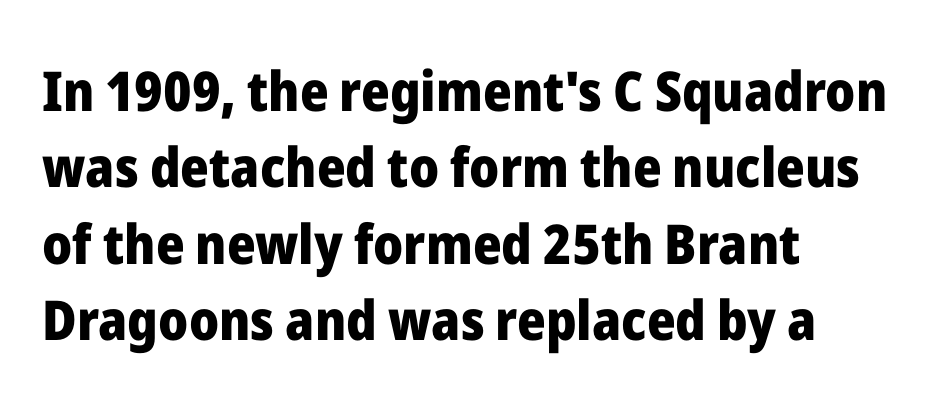
The image shows 55 px heavy sans-serif type, upright; set left-aligned, normal line spacing (1.39x), normal letter spacing, not underlined; low stroke contrast and a medium x-height.
